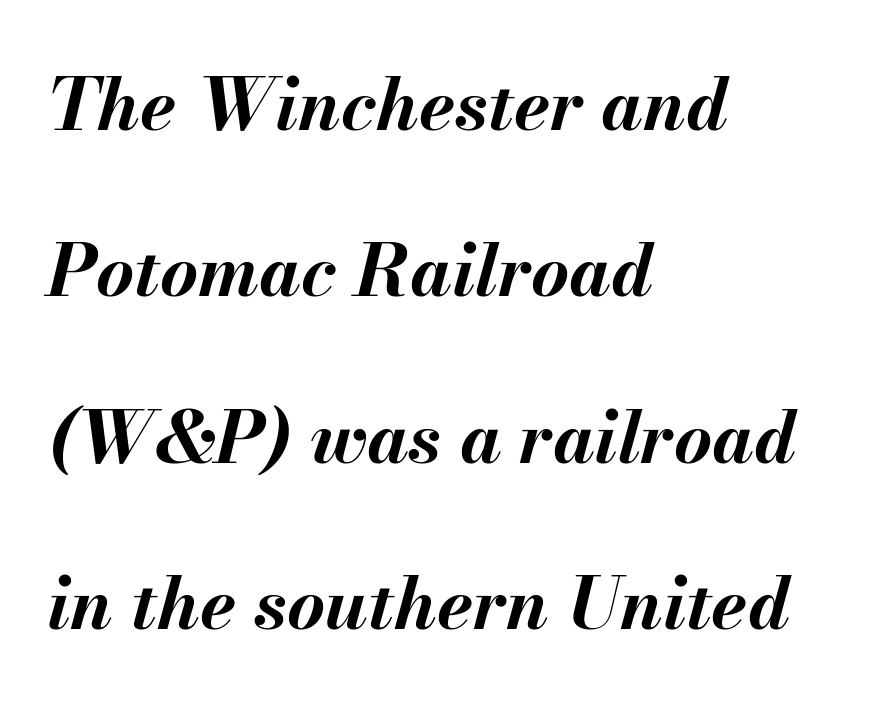
Q: Is the text bold? A: Yes.
Q: Is the text italic (slanted)? A: Yes, it leans right by about 13 degrees.
Q: Is the text underlined? A: No.
Q: How is the paragraph aligned? A: Left-aligned.
Q: Is the spacing between letters normal or unusually wide? A: Normal.
Q: Is the spacing between lines tight, normal or loose? A: Loose.
Q: Width (condensed, normal, or wide)? A: Normal.
Q: Stroke contrast? A: Medium.
Q: x-height? A: Small.
Q: Monospaced? A: No.
